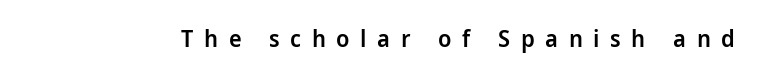
On the weight axis this lands at semibold, roughly 600. A typesetter would mark this as roman, not italic. Check the space under the baseline: it is left empty. You could only call the tracking loose — the letters float apart.
